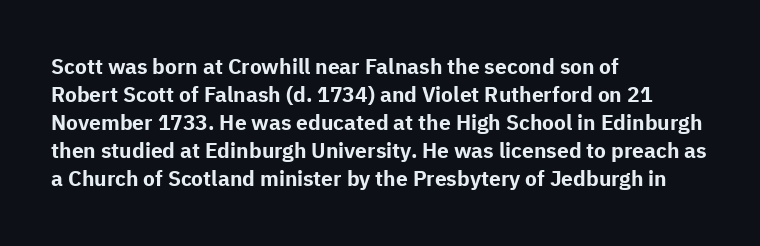
{"italic": "no", "bold": "yes", "underline": "no", "align": "left", "line_spacing": "normal", "line_spacing_ratio": 1.33, "letter_spacing": "normal", "letter_spacing_em": 0.0, "glyph_px": 21}
